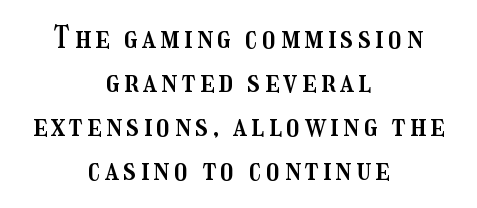
Q: Is the text italic (slanted)? A: No, it is upright.
Q: Is the text underlined? A: No.
Q: How is the paragraph aligned? A: Centered.
Q: Is the spacing between lines tight, normal or loose? A: Normal.
Q: Width (condensed, normal, or wide)? A: Condensed.
Q: Stroke contrast? A: Medium.
Q: x-height? A: Medium.
Q: Monospaced? A: No.
